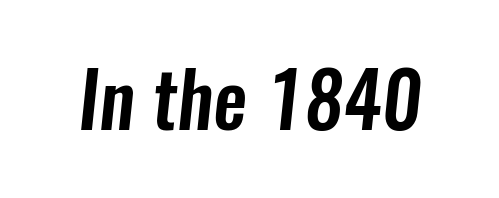
Descenders are the only things crossing below the line. Proportional: the letters do not fall into vertical columns. Typographically, this falls in the sans-serif category. Caption: standard tracking, unaltered.
